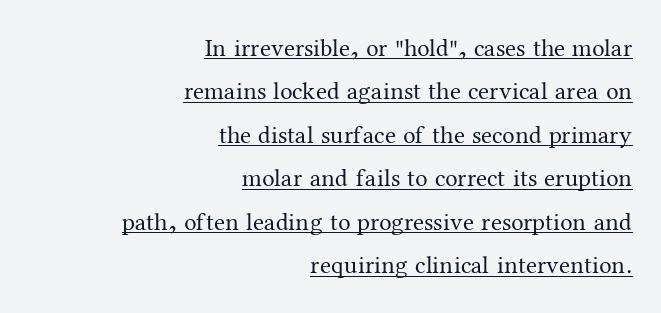
The image shows 25 px text type, upright; set right-aligned, line spacing 1.74x, normal letter spacing, underlined.
